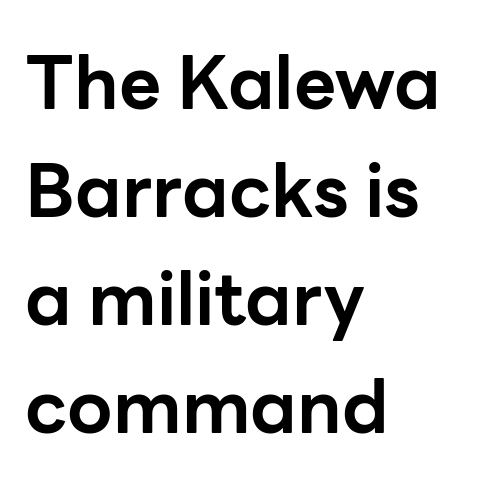
The image shows 73 px bold sans-serif type, upright; set left-aligned, normal line spacing (1.48x), normal letter spacing, not underlined; low stroke contrast and a medium x-height.
